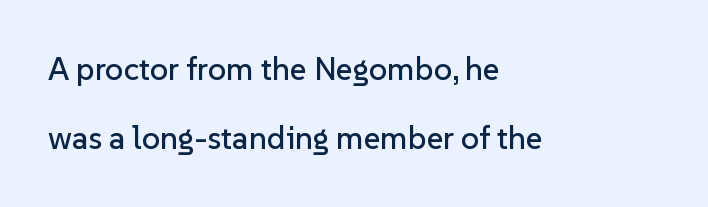
Q: Is the text italic (slanted)? A: No, it is upright.
Q: Is the typeface a serif or a sans-serif typeface? A: Sans-serif.
Q: Is the text underlined? A: No.
Q: How is the paragraph aligned? A: Left-aligned.
Q: Is the spacing between letters normal or unusually wide? A: Normal.
Q: Is the spacing between lines tight, normal or loose? A: Loose.
Q: Width (condensed, normal, or wide)? A: Normal.
Q: Stroke contrast? A: Low.
Q: x-height? A: Medium.
Q: Monospaced? A: No.
